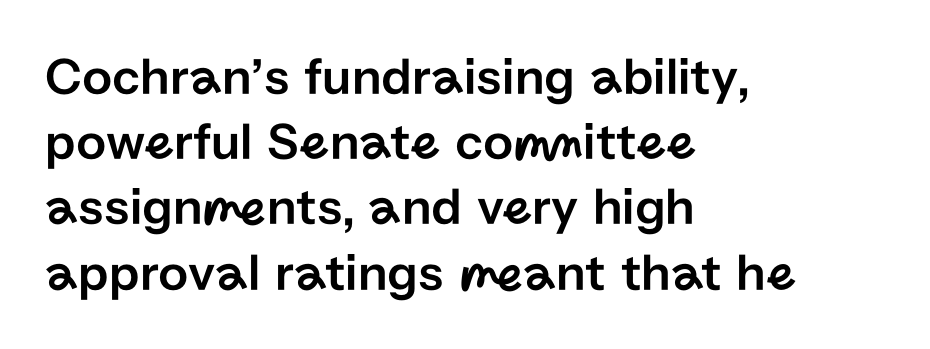
Each letter keeps its own natural width here, so spacing adapts to shape. Tall strokes in this sample are plumb rather than angled. Leftover space on each line is placed entirely after the last word. You can tell from the bare stems that sans-serif type was used. Check under the words: just untouched page. Honestly, the letter spacing is just normal — you wouldn't notice it.
